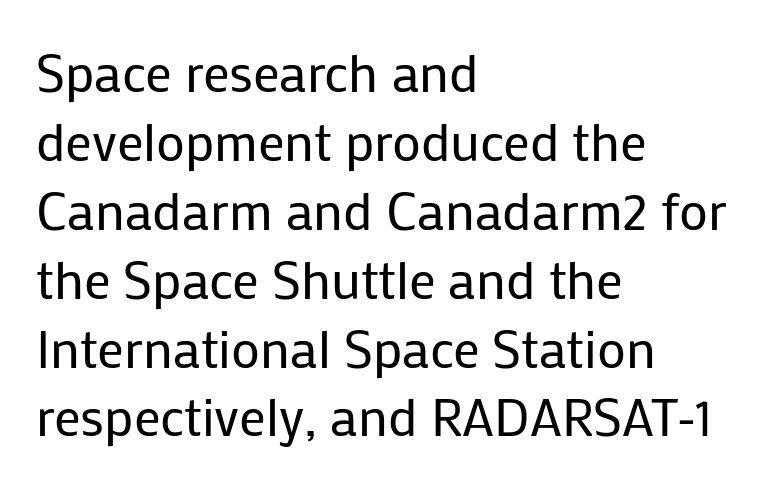
The block of text has a typical density, with ordinary space between rows. In terms of posture, this sample is upright. Caption: multi-line text, flush left, ragged right. Are there feet on the stems? There aren't — it's a sans. The zone under the glyphs is completely vacant. Stems here are at most as thick as an everyday book face.
